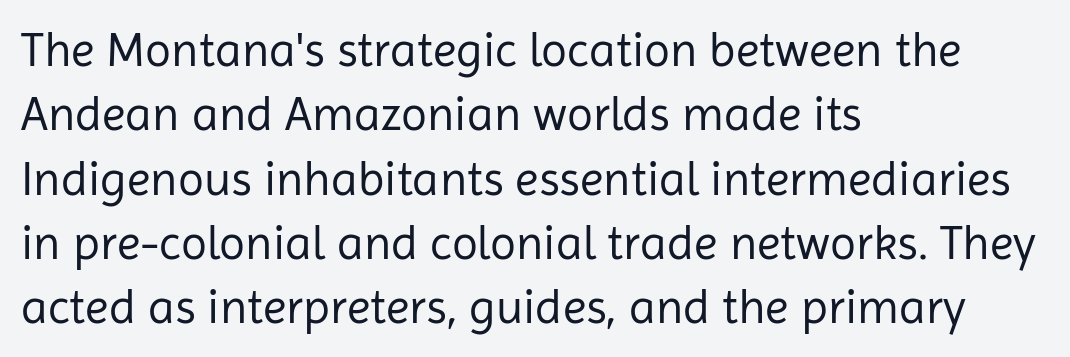
The image shows 48 px regular-weight sans-serif type, upright; set left-aligned, normal line spacing (1.34x), normal letter spacing, not underlined; low stroke contrast and a medium x-height.
